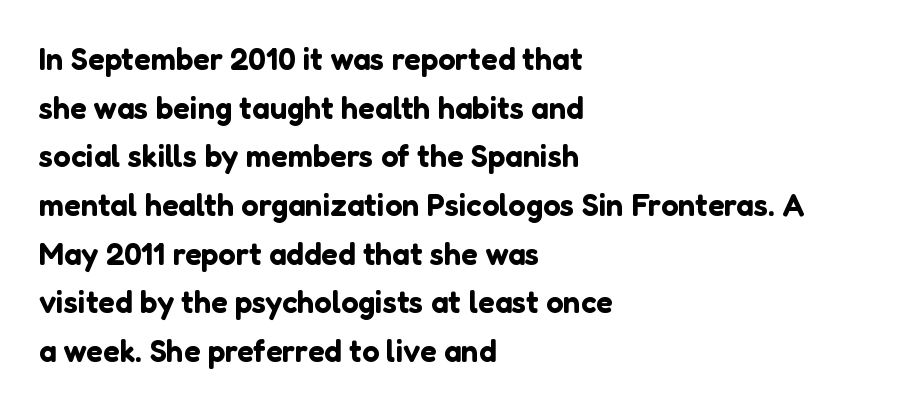
Nope, no serifs anywhere on these letters. The letters stand upright; this is a roman face. These lines sit exactly where default settings would place them. The zone under the glyphs is completely vacant. Does extra space separate the letters? No, they use regular spacing.
